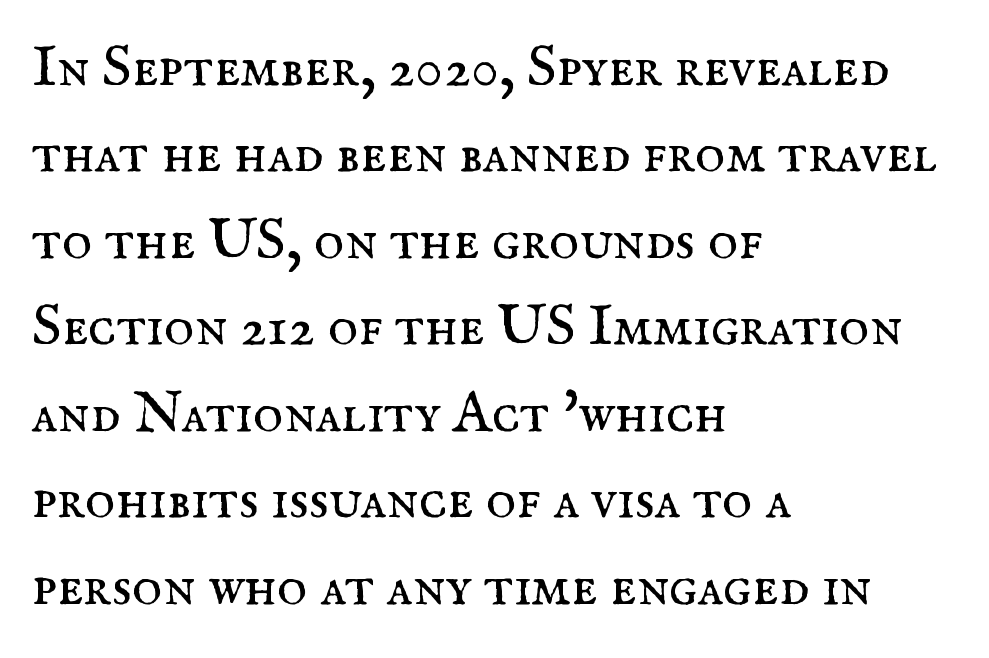
{"serif": "yes", "italic": "no", "bold": "no", "weight": "regular", "width": "normal", "stroke_contrast": "medium", "x_height": "small", "monospaced": "no", "underline": "no", "align": "left", "line_spacing": "normal", "line_spacing_ratio": 1.49, "letter_spacing": "normal", "letter_spacing_em": 0.0, "glyph_px": 58}
